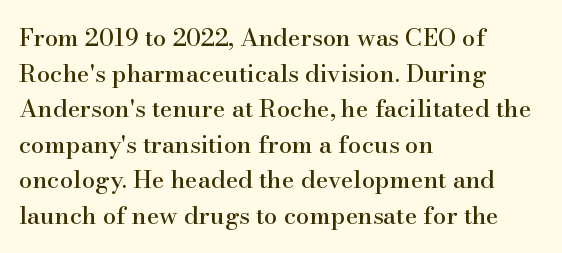
Q: Is the text italic (slanted)? A: No, it is upright.
Q: Is the text underlined? A: No.
Q: How is the paragraph aligned? A: Left-aligned.
Q: Is the spacing between letters normal or unusually wide? A: Normal.
Q: Is the spacing between lines tight, normal or loose? A: Normal.
